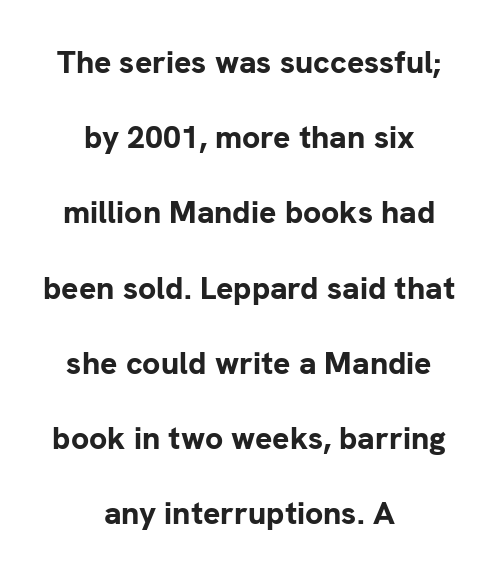
The image shows 32 px bold sans-serif type, upright; set centered, loose line spacing (2.35x), normal letter spacing, not underlined; low stroke contrast and a medium x-height.
